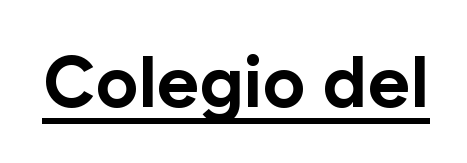
{"serif": "no", "italic": "no", "bold": "yes", "weight": "bold", "width": "normal", "stroke_contrast": "low", "x_height": "medium", "monospaced": "no", "underline": "yes", "letter_spacing": "normal", "letter_spacing_em": 0.0, "glyph_px": 72}
